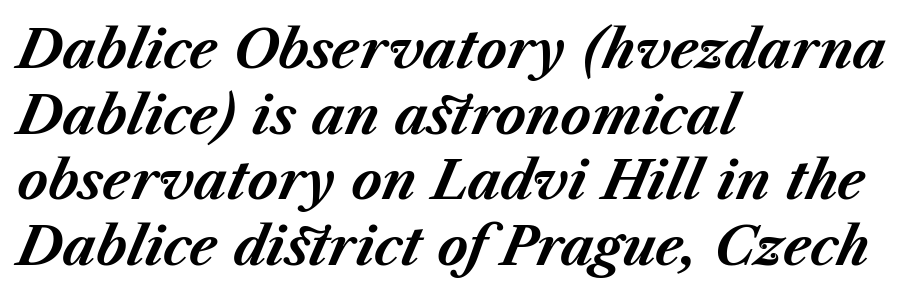
Q: Is the text bold? A: Yes.
Q: Is the text italic (slanted)? A: Yes, it leans right by about 23 degrees.
Q: Is the text underlined? A: No.
Q: How is the paragraph aligned? A: Left-aligned.
Q: Is the spacing between letters normal or unusually wide? A: Normal.
Q: Is the spacing between lines tight, normal or loose? A: Normal.
Q: Width (condensed, normal, or wide)? A: Normal.
Q: Stroke contrast? A: Medium.
Q: x-height? A: Medium.
Q: Monospaced? A: No.
